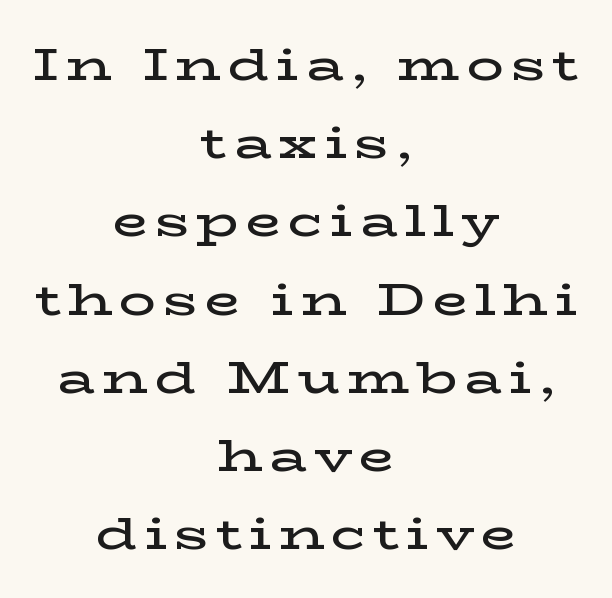
Q: Is the text bold? A: Semi-bold.
Q: Is the text italic (slanted)? A: No, it is upright.
Q: Is the typeface a serif or a sans-serif typeface? A: Serif.
Q: Is the text underlined? A: No.
Q: How is the paragraph aligned? A: Centered.
Q: Is the spacing between lines tight, normal or loose? A: Normal.
Q: Width (condensed, normal, or wide)? A: Wide.
Q: Stroke contrast? A: Low.
Q: x-height? A: Medium.
Q: Monospaced? A: No.
